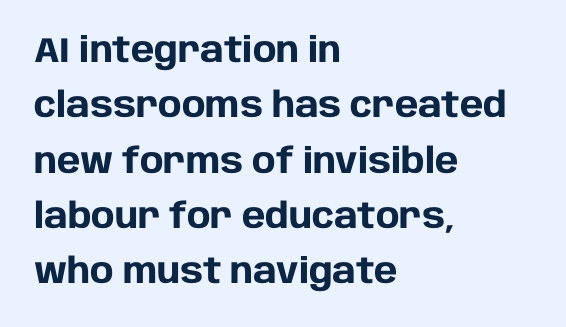
Q: Is the text bold? A: Yes.
Q: Is the text italic (slanted)? A: No, it is upright.
Q: Is the typeface a serif or a sans-serif typeface? A: Sans-serif.
Q: Is the text underlined? A: No.
Q: How is the paragraph aligned? A: Left-aligned.
Q: Is the spacing between letters normal or unusually wide? A: Normal.
Q: Is the spacing between lines tight, normal or loose? A: Normal.
Q: Width (condensed, normal, or wide)? A: Normal.
Q: Stroke contrast? A: Low.
Q: x-height? A: Large.
Q: Monospaced? A: No.
